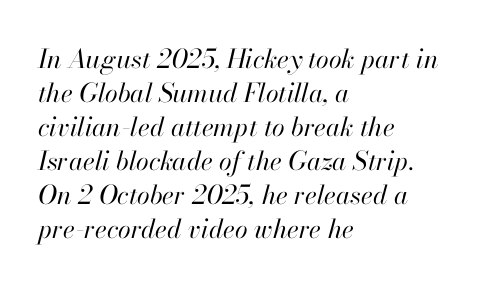
Summary of weight: not heavy and not bold. Which margin do the lines hug? The left one — the right edge is uneven. Check under the words: just untouched page. Whoever set this chose a conventional vertical rhythm.
